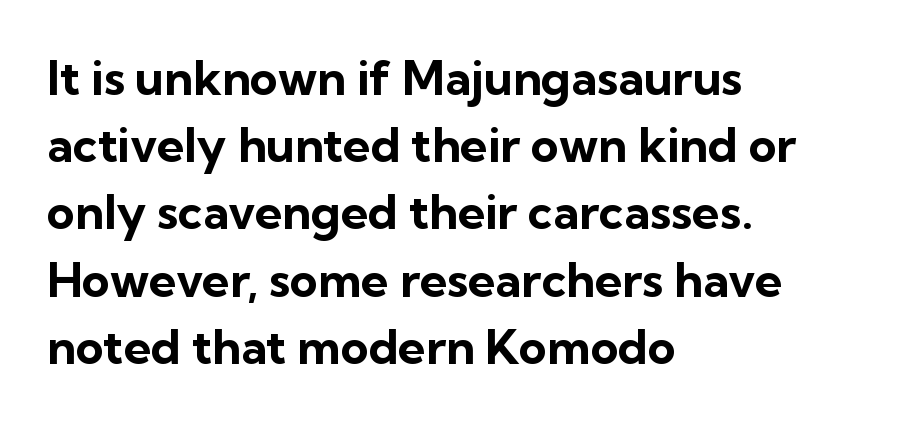
Q: Is the text bold? A: Yes.
Q: Is the text italic (slanted)? A: No, it is upright.
Q: Is the typeface a serif or a sans-serif typeface? A: Sans-serif.
Q: Is the text underlined? A: No.
Q: How is the paragraph aligned? A: Left-aligned.
Q: Is the spacing between letters normal or unusually wide? A: Normal.
Q: Is the spacing between lines tight, normal or loose? A: Normal.
Q: Width (condensed, normal, or wide)? A: Normal.
Q: Stroke contrast? A: Low.
Q: x-height? A: Medium.
Q: Monospaced? A: No.
